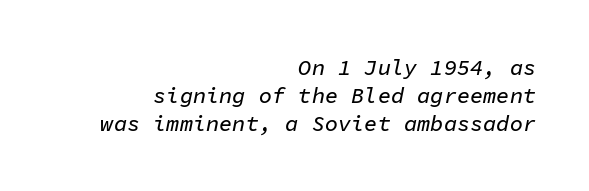
The image shows 22 px text type, italic (leaning right); set right-aligned, normal line spacing (1.28x), normal letter spacing, not underlined.
